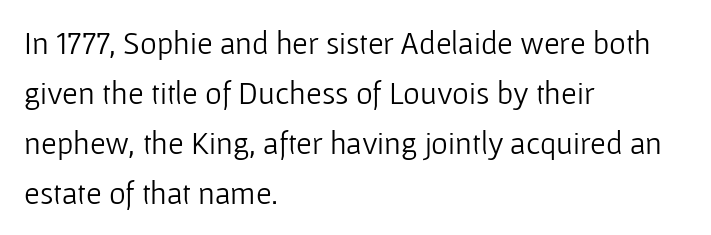
{"serif": "no", "italic": "no", "bold": "no", "weight": "light", "width": "normal", "stroke_contrast": "low", "x_height": "medium", "monospaced": "no", "underline": "no", "align": "left", "line_spacing": "normal", "line_spacing_ratio": 1.56, "letter_spacing": "normal", "letter_spacing_em": 0.0, "glyph_px": 32}
